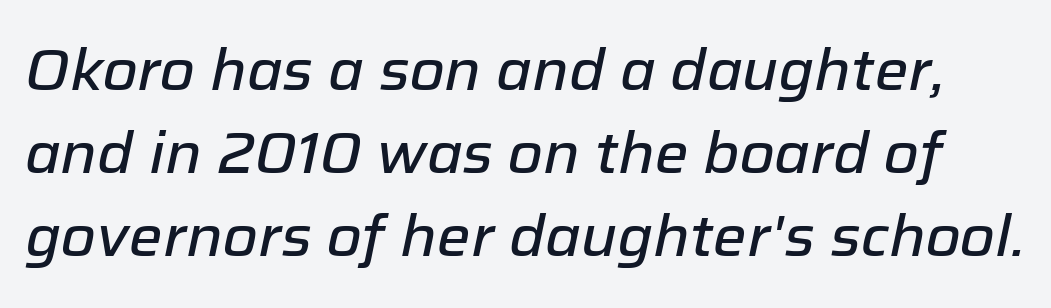
The image shows 57 px text type, italic (leaning right); set normal line spacing (1.46x), normal letter spacing, not underlined; low stroke contrast and a medium x-height.
